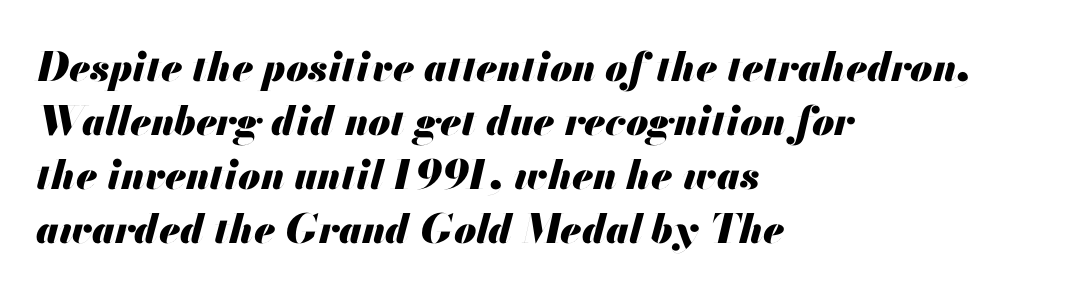
This rendering leaves character spacing at its baseline value. Character widths vary here, with narrow letters taking less room than wide ones. Whoever set this chose a conventional vertical rhythm. The passage is arranged the way most books set body copy — flush left. Yep, that's italic — everything's leaning.
